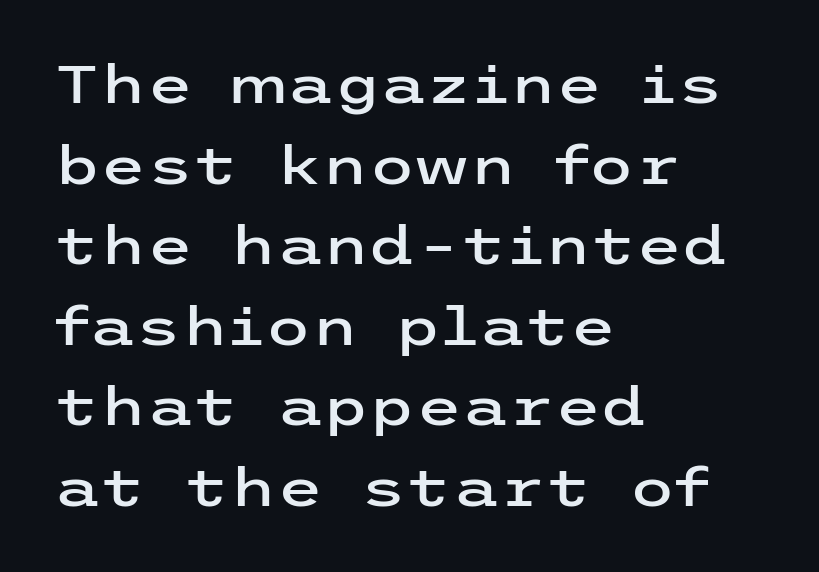
The image shows 53 px wide sans-serif type, upright; set left-aligned, normal line spacing (1.52x), normal letter spacing, not underlined; low stroke contrast and a medium x-height.
